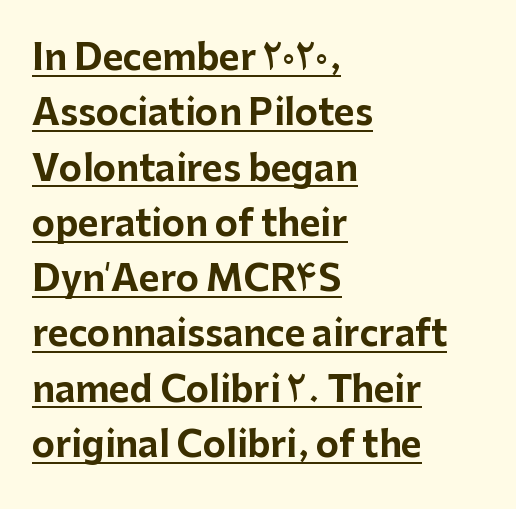
The image shows 35 px bold sans-serif type, upright; set left-aligned, normal line spacing (1.58x), normal letter spacing, underlined; low stroke contrast and a medium x-height.
